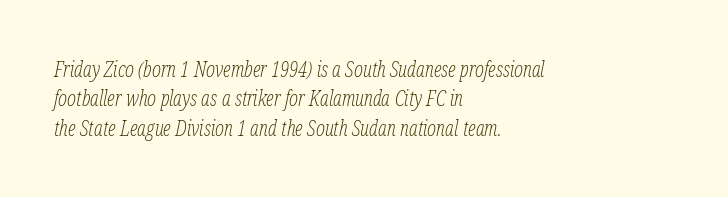
The image shows 21 px text type, italic (leaning right); set left-aligned, normal line spacing (1.4x), normal letter spacing, not underlined.
